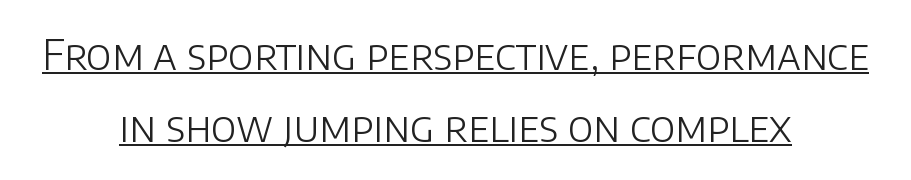
The strokes are not fattened; the text isn't bold. Students, note that the glyphs here touch the page at normal intervals. One-word summary of the alignment: center. Descenders here cross a horizontal rule under the line.
